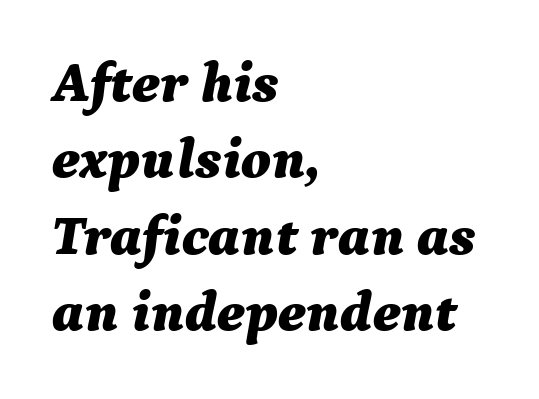
Q: Is the text bold? A: Yes.
Q: Is the text italic (slanted)? A: Yes, it leans right by about 9 degrees.
Q: Is the text underlined? A: No.
Q: How is the paragraph aligned? A: Left-aligned.
Q: Is the spacing between letters normal or unusually wide? A: Normal.
Q: Is the spacing between lines tight, normal or loose? A: Normal.
Q: Width (condensed, normal, or wide)? A: Normal.
Q: Stroke contrast? A: Medium.
Q: x-height? A: Medium.
Q: Monospaced? A: No.
